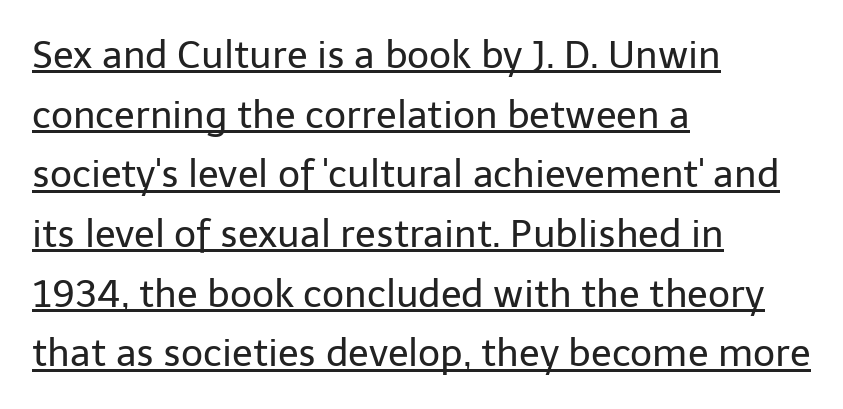
{"serif": "no", "italic": "no", "bold": "no", "weight": "regular", "width": "normal", "stroke_contrast": "low", "x_height": "medium", "monospaced": "no", "underline": "yes", "align": "left", "line_spacing": "normal", "line_spacing_ratio": 1.57, "letter_spacing": "normal", "letter_spacing_em": 0.0, "glyph_px": 38}
